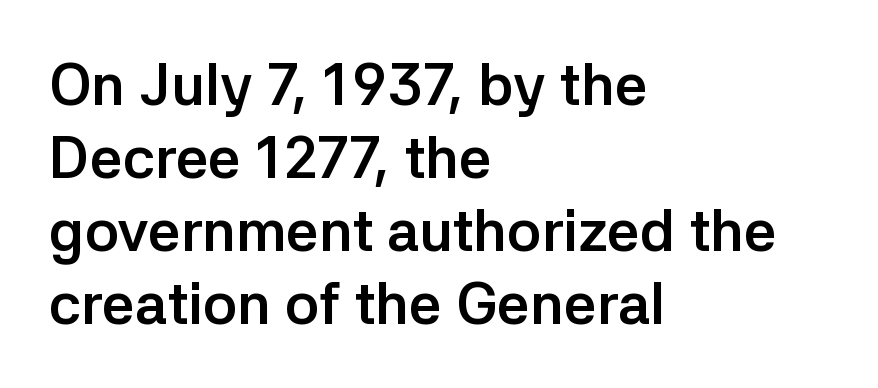
Q: Is the text bold? A: Yes.
Q: Is the text italic (slanted)? A: No, it is upright.
Q: Is the typeface a serif or a sans-serif typeface? A: Sans-serif.
Q: Is the text underlined? A: No.
Q: How is the paragraph aligned? A: Left-aligned.
Q: Is the spacing between letters normal or unusually wide? A: Normal.
Q: Is the spacing between lines tight, normal or loose? A: Normal.
Q: Width (condensed, normal, or wide)? A: Normal.
Q: Stroke contrast? A: Low.
Q: x-height? A: Medium.
Q: Monospaced? A: No.
